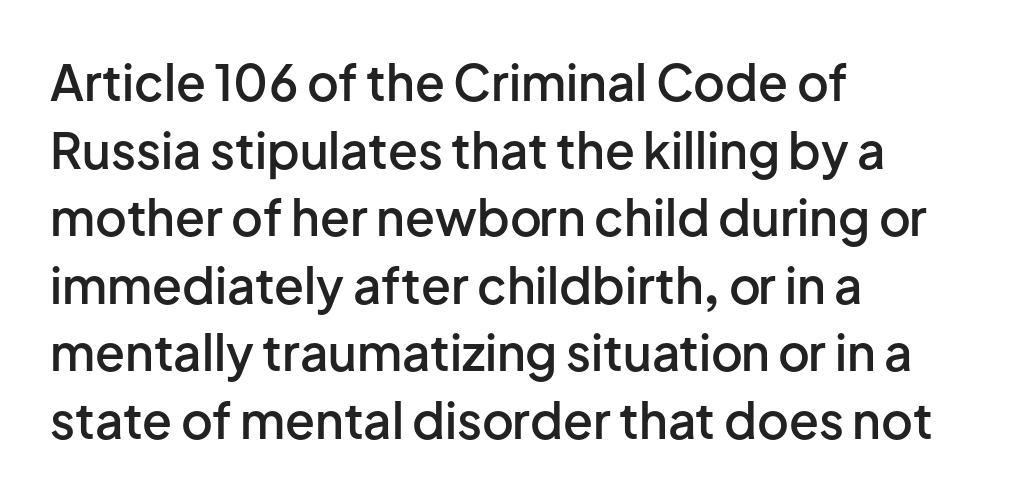
Plain, unruled lines of type. Every character sits straight up, as roman type does. Check where the strokes stop: nothing finishes them off — pure sans. The strokes are fattened partway — semibold, not bold. These lines are rendered in a variable-pitch font. Line beginnings align vertically; line endings do not.
